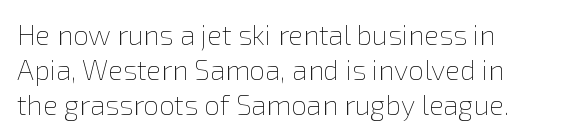
Q: Is the text bold? A: No.
Q: Is the text italic (slanted)? A: No, it is upright.
Q: Is the text underlined? A: No.
Q: Is the spacing between letters normal or unusually wide? A: Normal.
Q: Is the spacing between lines tight, normal or loose? A: Normal.
Q: Width (condensed, normal, or wide)? A: Normal.
Q: Stroke contrast? A: Low.
Q: x-height? A: Medium.
Q: Monospaced? A: No.
